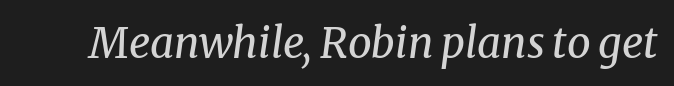
This rendering leaves character spacing at its baseline value. These glyphs show unthickened strokes, regular width or finer. The rendering uses natural spacing where letterforms have individual widths. Decoration check: the copy has no underline.
